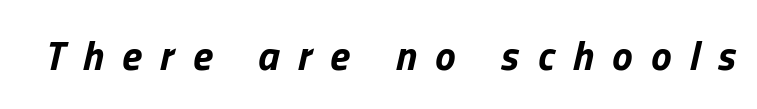
The image shows 41 px bold type, italic (leaning right); set unusually wide letter spacing (+0.45 em), not underlined; low stroke contrast and a medium x-height.
